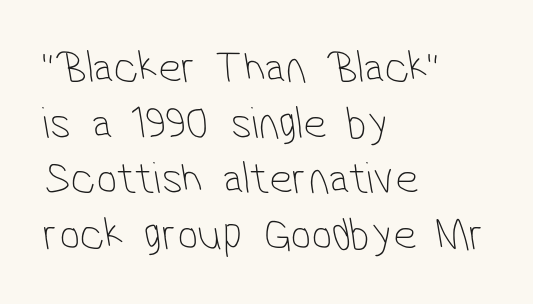
{"serif": "no", "bold": "no", "weight": "thin", "width": "condensed", "stroke_contrast": "low", "x_height": "medium", "monospaced": "no", "underline": "no", "align": "left", "line_spacing_ratio": 1.21, "letter_spacing": "normal", "letter_spacing_em": 0.0, "glyph_px": 46}
